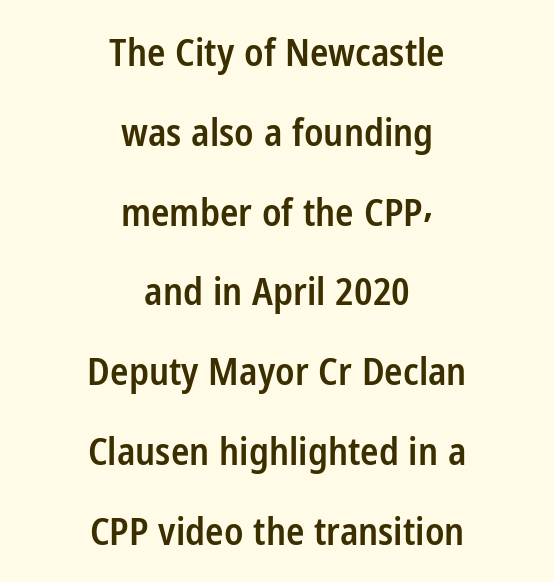
Q: Is the text bold? A: Semi-bold.
Q: Is the text italic (slanted)? A: No, it is upright.
Q: Is the typeface a serif or a sans-serif typeface? A: Sans-serif.
Q: Is the text underlined? A: No.
Q: How is the paragraph aligned? A: Centered.
Q: Is the spacing between letters normal or unusually wide? A: Normal.
Q: Is the spacing between lines tight, normal or loose? A: Loose.
Q: Width (condensed, normal, or wide)? A: Condensed.
Q: Stroke contrast? A: Low.
Q: x-height? A: Medium.
Q: Monospaced? A: No.
